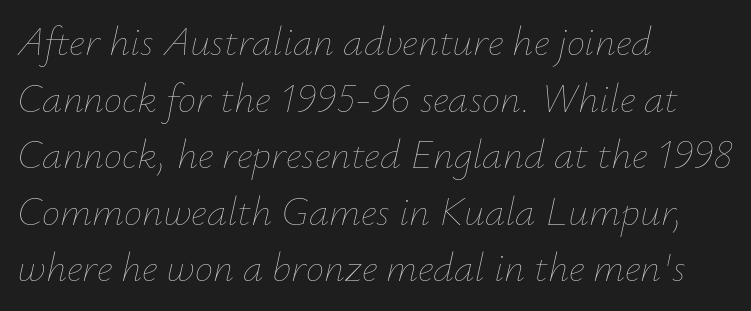
Q: Is the text bold? A: No.
Q: Is the text italic (slanted)? A: Yes, it leans right by about 12 degrees.
Q: Is the text underlined? A: No.
Q: How is the paragraph aligned? A: Left-aligned.
Q: Is the spacing between letters normal or unusually wide? A: Normal.
Q: Is the spacing between lines tight, normal or loose? A: Normal.
Q: Width (condensed, normal, or wide)? A: Normal.
Q: Stroke contrast? A: Low.
Q: x-height? A: Small.
Q: Monospaced? A: No.
